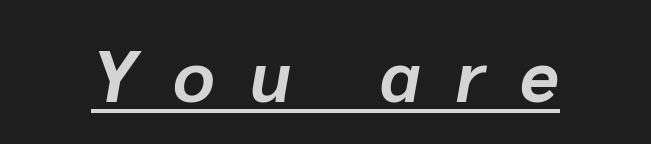
Q: Is the text bold? A: Yes.
Q: Is the text italic (slanted)? A: Yes, it leans right by about 10 degrees.
Q: Is the text underlined? A: Yes.
Q: Is the spacing between letters normal or unusually wide? A: Unusually wide.
Q: Width (condensed, normal, or wide)? A: Normal.
Q: Stroke contrast? A: Low.
Q: x-height? A: Medium.
Q: Monospaced? A: No.
